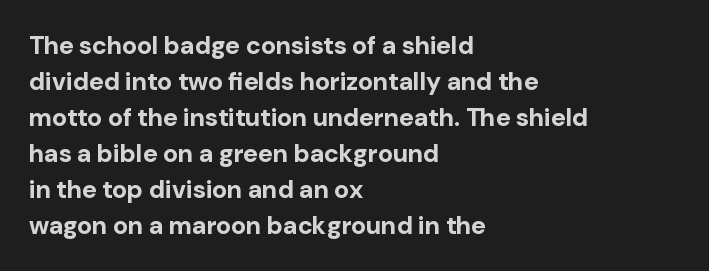
{"italic": "no", "bold": "yes", "underline": "no", "align": "left", "line_spacing": "normal", "line_spacing_ratio": 1.44, "letter_spacing": "normal", "letter_spacing_em": 0.0, "glyph_px": 25}
